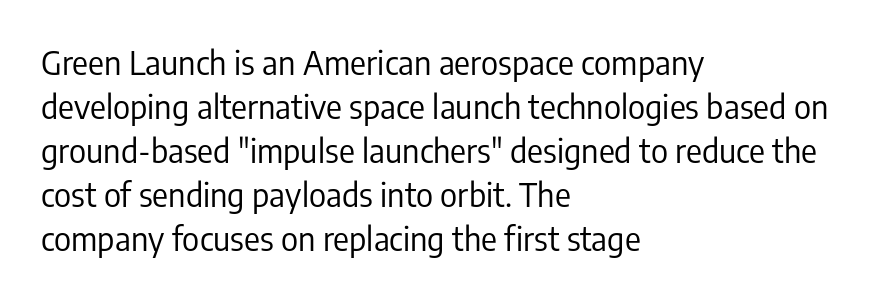
The image shows 33 px regular-weight, condensed sans-serif type, upright; set left-aligned, normal line spacing (1.33x), normal letter spacing, not underlined; low stroke contrast and a medium x-height.
